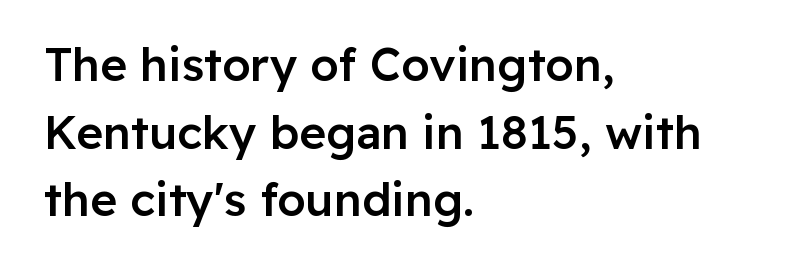
The image shows 46 px semibold sans-serif type, upright; set left-aligned, normal line spacing (1.47x), normal letter spacing, not underlined; low stroke contrast and a medium x-height.
